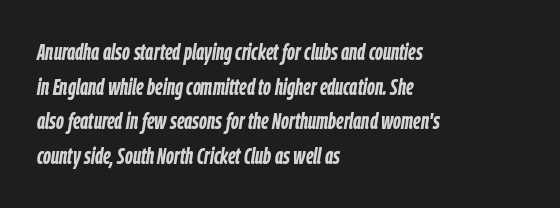
Q: Is the text bold? A: Yes.
Q: Is the text italic (slanted)? A: Yes, it leans right by about 9 degrees.
Q: Is the text underlined? A: No.
Q: How is the paragraph aligned? A: Left-aligned.
Q: Is the spacing between letters normal or unusually wide? A: Normal.
Q: Is the spacing between lines tight, normal or loose? A: Normal.
